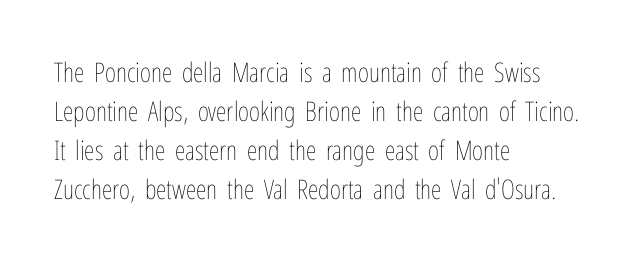
Q: Is the text bold? A: No.
Q: Is the text italic (slanted)? A: No, it is upright.
Q: Is the text underlined? A: No.
Q: How is the paragraph aligned? A: Left-aligned.
Q: Is the spacing between letters normal or unusually wide? A: Normal.
Q: Is the spacing between lines tight, normal or loose? A: Normal.
